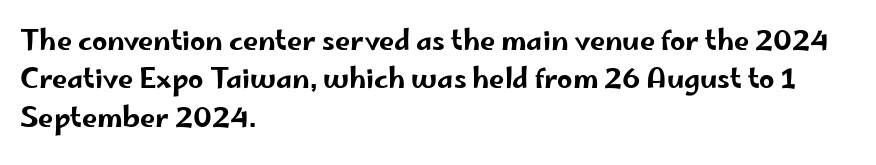
Q: Is the text italic (slanted)? A: No, it is upright.
Q: Is the text underlined? A: No.
Q: How is the paragraph aligned? A: Left-aligned.
Q: Is the spacing between letters normal or unusually wide? A: Normal.
Q: Is the spacing between lines tight, normal or loose? A: Normal.
